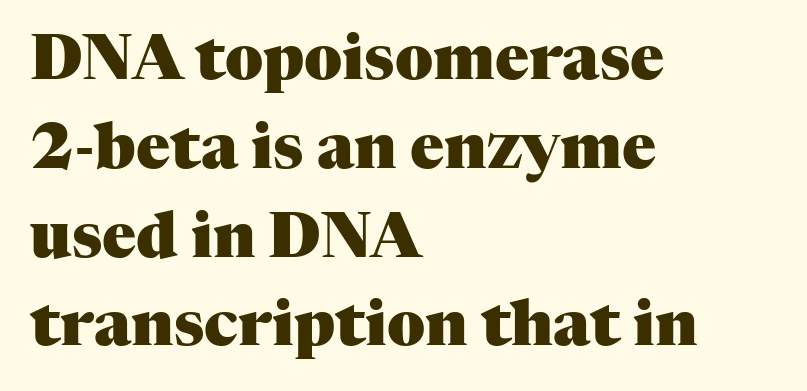
{"serif": "yes", "italic": "no", "bold": "yes", "weight": "heavy", "width": "normal", "stroke_contrast": "medium", "x_height": "medium", "monospaced": "no", "underline": "no", "align": "left", "line_spacing": "normal", "line_spacing_ratio": 1.41, "letter_spacing": "normal", "letter_spacing_em": 0.0, "glyph_px": 63}
